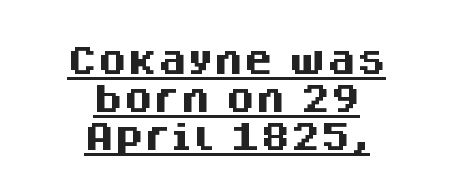
Q: Is the text bold? A: Yes.
Q: Is the text italic (slanted)? A: No, it is upright.
Q: Is the typeface a serif or a sans-serif typeface? A: Sans-serif.
Q: Is the text underlined? A: Yes.
Q: How is the paragraph aligned? A: Centered.
Q: Is the spacing between letters normal or unusually wide? A: Normal.
Q: Is the spacing between lines tight, normal or loose? A: Normal.
Q: Width (condensed, normal, or wide)? A: Normal.
Q: Stroke contrast? A: Medium.
Q: x-height? A: Large.
Q: Monospaced? A: No.
